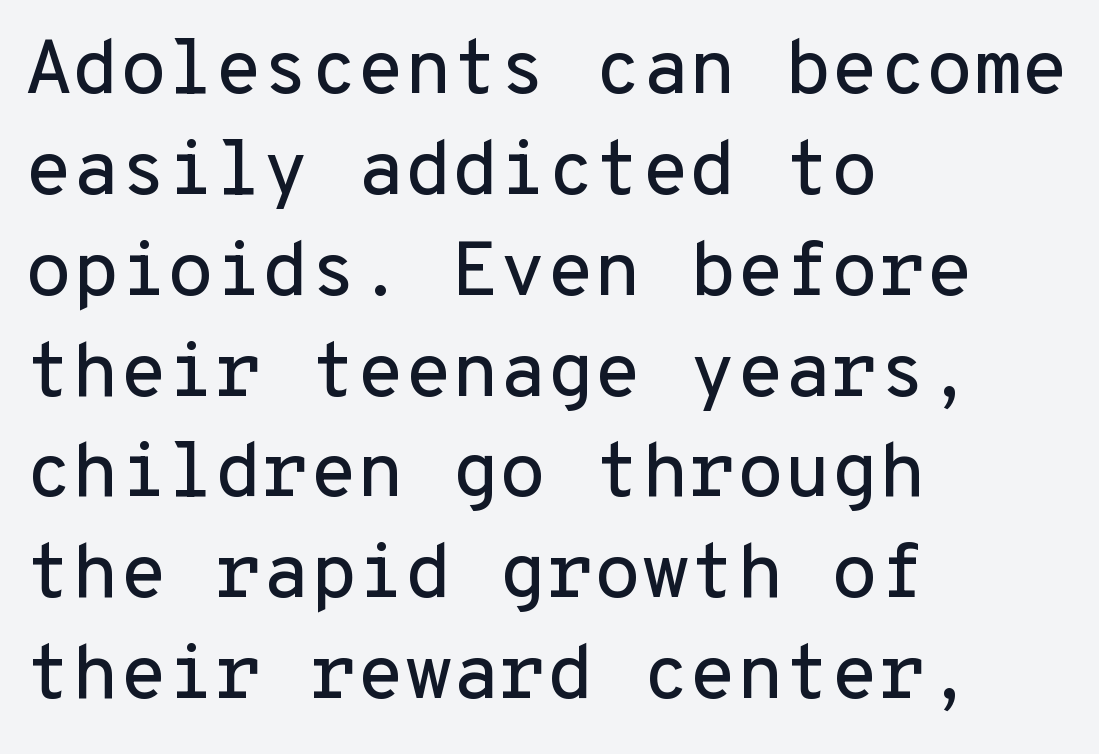
Typographically, this falls in the sans-serif category. Looks like terminal output: every glyph gets an equal slot. The paragraph has a hard left edge and a soft right edge. These lines sit exactly where default settings would place them. The rendering keeps characters at their native spacing. The letters stand upright; this is a roman face.
